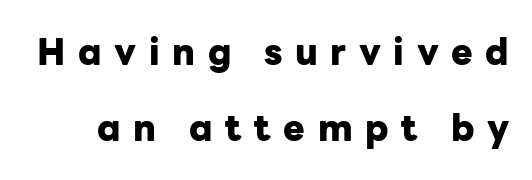
The tracking reads as deliberately expanded to a designer's eye. Plain, unruled lines of type. The strokes are fattened all the way to bold. Quick note: interline space is abundant.
